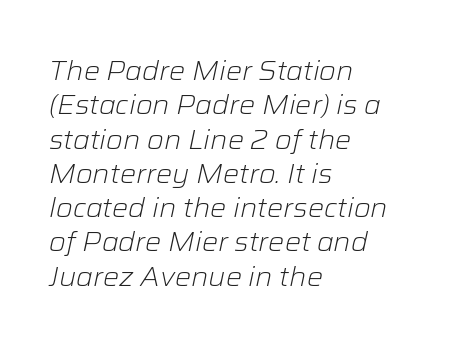
{"italic": "yes", "lean": "right", "slant_degrees": 12, "bold": "no", "underline": "no", "align": "left", "line_spacing": "normal", "line_spacing_ratio": 1.27, "letter_spacing": "normal", "letter_spacing_em": 0.0, "glyph_px": 27}
